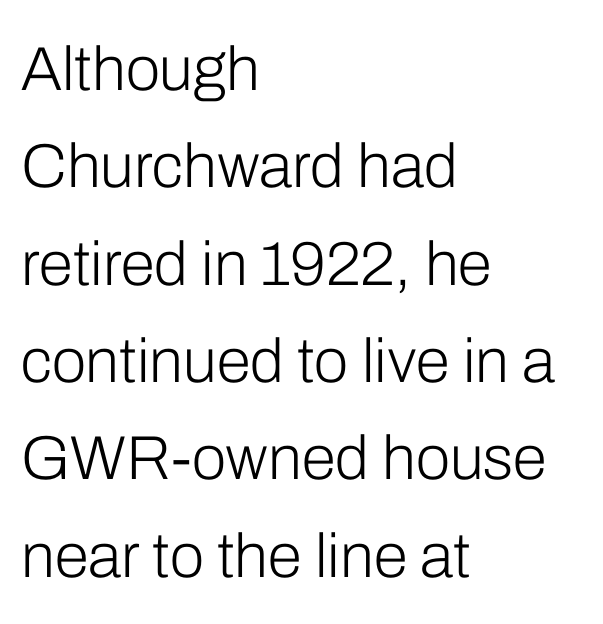
Note the varied advance widths — an 'i' is clearly narrower than an 'm'. Horizontally, the lines are justified to the leading edge only. No feet cap the strokes, marking this as sans-serif type. Heft: none added — not bold.
